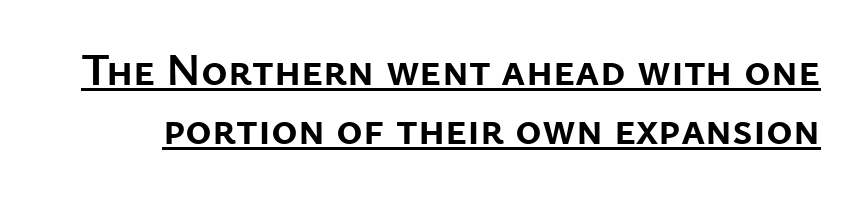
Q: Is the text bold? A: Yes.
Q: Is the text italic (slanted)? A: No, it is upright.
Q: Is the typeface a serif or a sans-serif typeface? A: Sans-serif.
Q: Is the text underlined? A: Yes.
Q: Is the spacing between letters normal or unusually wide? A: Normal.
Q: Is the spacing between lines tight, normal or loose? A: Normal.
Q: Width (condensed, normal, or wide)? A: Normal.
Q: Stroke contrast? A: Low.
Q: x-height? A: Medium.
Q: Monospaced? A: No.
